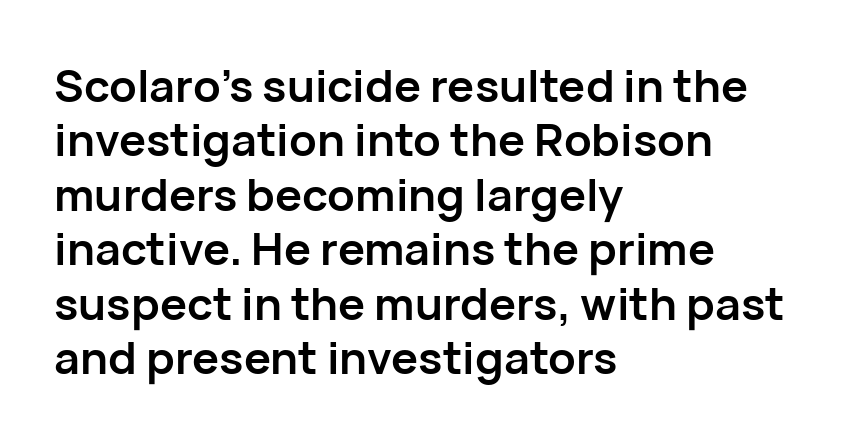
All the whitespace from short lines collects on the right. Looks like regular typesetting: each glyph gets only the width it needs. Upright lettering throughout. Nothing sits at the stroke ends, so this counts as sans-serif. Typographic density is high because the face is bold.
